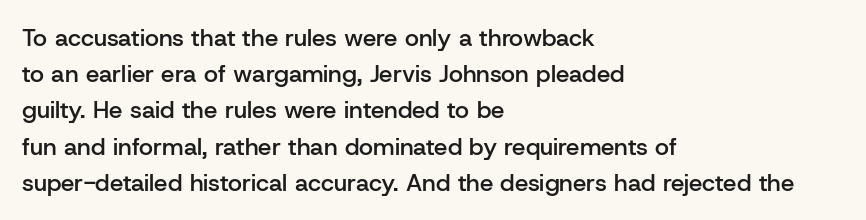
The image shows 24 px text type, upright; set left-aligned, normal line spacing (1.51x), normal letter spacing, not underlined.
